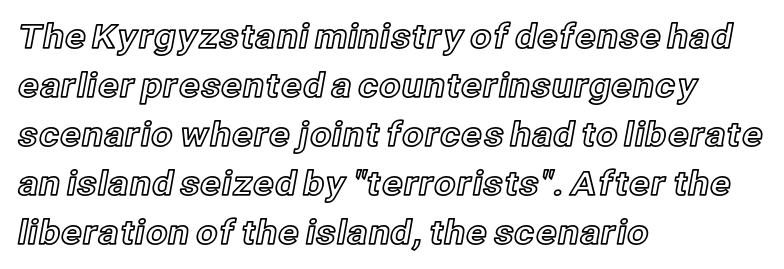
Is this a fixed-width face? No — the glyphs have proportional, varying widths. This sample keeps an unexceptional amount of space between lines. This sample uses plain, unmodified letter spacing.
